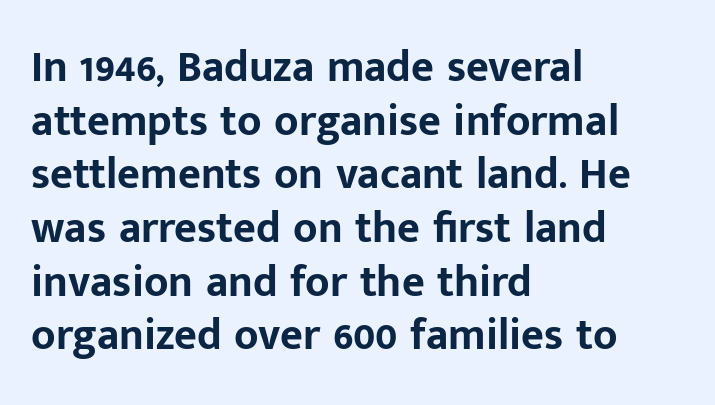
{"serif": "no", "italic": "no", "bold": "yes", "weight": "bold", "width": "normal", "stroke_contrast": "low", "x_height": "medium", "monospaced": "no", "underline": "no", "align": "left", "line_spacing_ratio": 1.22, "letter_spacing": "normal", "letter_spacing_em": 0.0, "glyph_px": 44}
